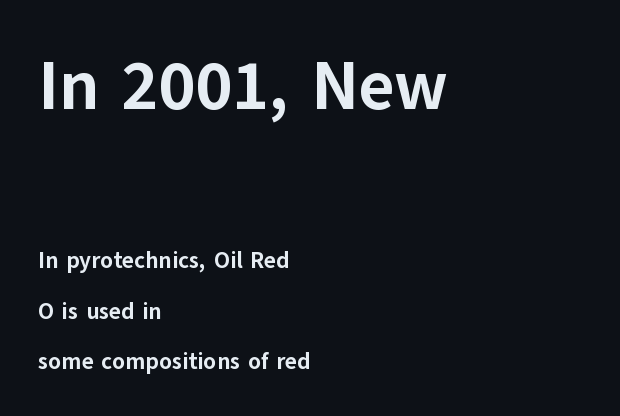
The letters advance in unequal steps, a hallmark of proportional type. The more generous point size was reserved for the upper chunk. A classic flush-left, rag-right setting is used for this passage. The foot of each line stays bare and open. Every letter is thick-stroked: bold, no question. The font's upright variant was chosen for this text.
